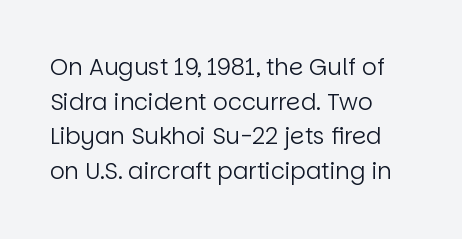
Vertical strokes here are truly vertical. Is the block centered? No — it sits flush against the left margin. Standard letterfit; no display-style spreading of the glyphs. This is not heavy type; no bold has been used.
